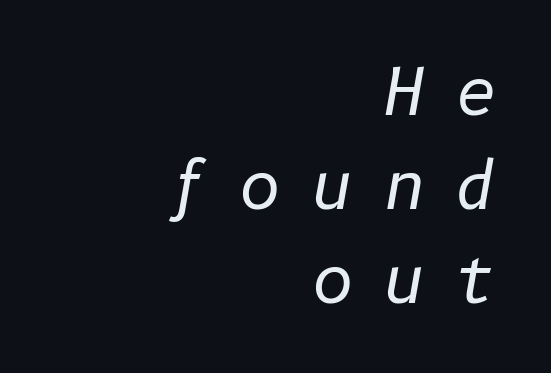
Q: Is the text bold? A: No.
Q: Is the text italic (slanted)? A: Yes, it leans right by about 10 degrees.
Q: Is the text underlined? A: No.
Q: How is the paragraph aligned? A: Right-aligned.
Q: Is the spacing between letters normal or unusually wide? A: Unusually wide.
Q: Is the spacing between lines tight, normal or loose? A: Normal.
Q: Width (condensed, normal, or wide)? A: Normal.
Q: Stroke contrast? A: Low.
Q: x-height? A: Medium.
